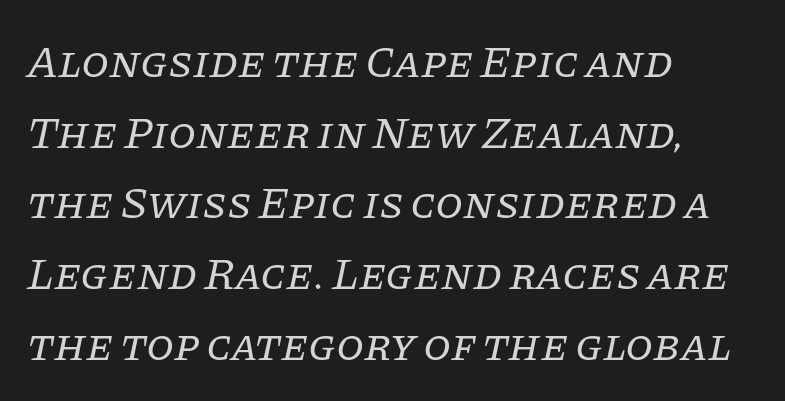
Bare-footed words on every line. Horizontally, the lines are justified to the leading edge only. You could call the tracking neutral — neither tight nor loose. Old-style or modern, the face here clearly has serifs. The letters are slanted; this is an italic face.
